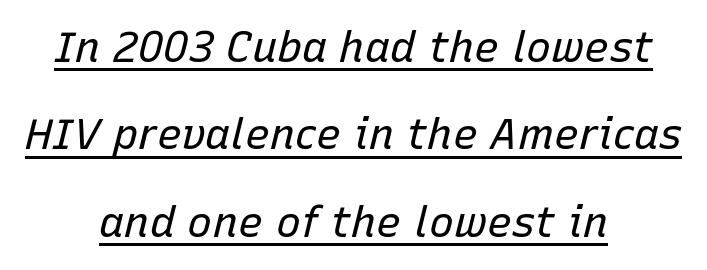
The sample's only ornament is a line tracing under the words. This is not heavy type; no bold has been used. No extra tracking has been applied to these lines. The rag falls on both sides of this text block equally. The face used here has a pronounced slope to its letters. The designer dialed line spacing up above the default.
